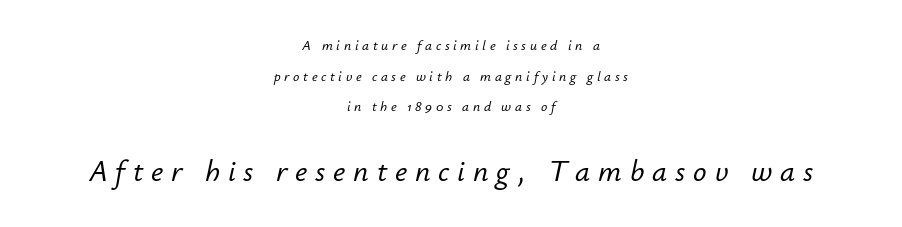
The image shows 30 px text type, italic (leaning right); set centered, loose line spacing (2.19x), unusually wide letter spacing (+0.26 em), not underlined; the second (bottom) block is 2.14x larger; low stroke contrast and a small x-height.
